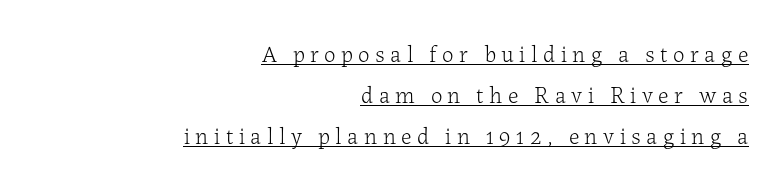
The image shows 23 px text type, upright; set right-aligned, line spacing 1.79x, unusually wide letter spacing (+0.24 em), underlined.
